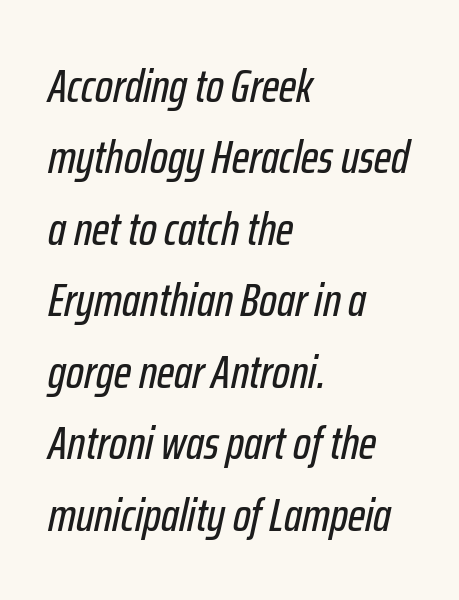
The image shows 47 px condensed type, italic (leaning right); set left-aligned, normal line spacing (1.52x), normal letter spacing, not underlined; low stroke contrast and a medium x-height.
